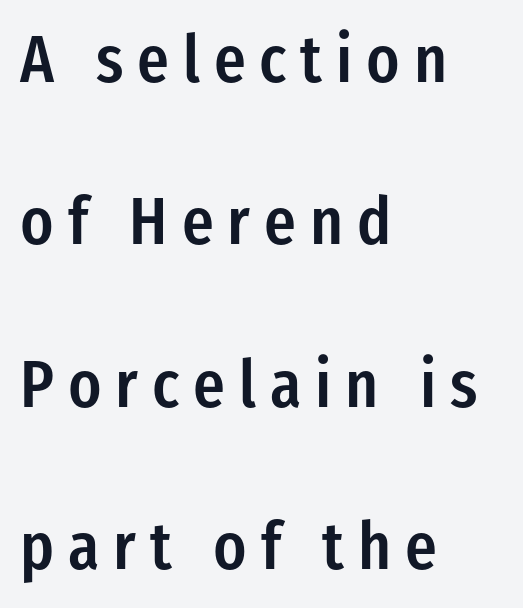
The image shows 66 px semibold, condensed sans-serif type, upright; set left-aligned, loose line spacing (2.46x), unusually wide letter spacing (+0.21 em), not underlined; low stroke contrast and a medium x-height.
